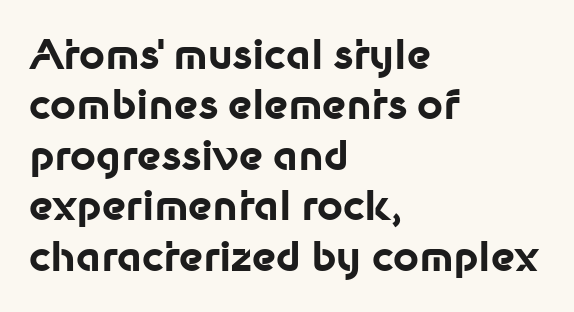
{"serif": "no", "italic": "no", "bold": "yes", "weight": "bold", "width": "normal", "stroke_contrast": "low", "x_height": "medium", "monospaced": "no", "underline": "no", "align": "left", "line_spacing": "normal", "line_spacing_ratio": 1.26, "letter_spacing": "normal", "letter_spacing_em": 0.0, "glyph_px": 40}
